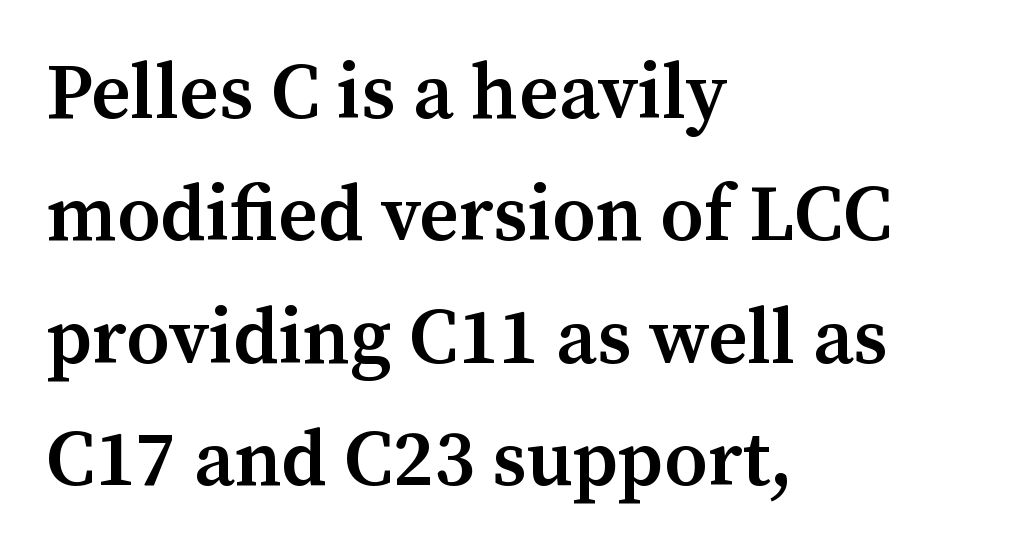
You could not count columns in this text — the font is proportionally spaced. Typesetter's note: demi weight, one step under bold. If you drew a line through each stem, it would be perfectly vertical. These lines are composed in type with serifs. The letterforms sit shoulder to shoulder at normal distance.
